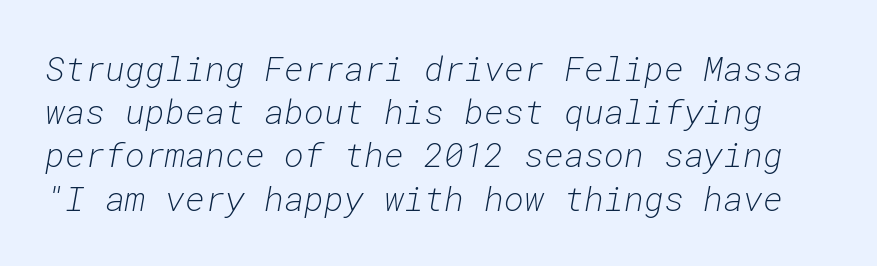
{"italic": "yes", "lean": "right", "slant_degrees": 10, "bold": "no", "weight": "light", "width": "normal", "stroke_contrast": "low", "x_height": "medium", "monospaced": "yes", "underline": "no", "line_spacing": "normal", "line_spacing_ratio": 1.27, "letter_spacing": "normal", "letter_spacing_em": 0.0, "glyph_px": 34}
